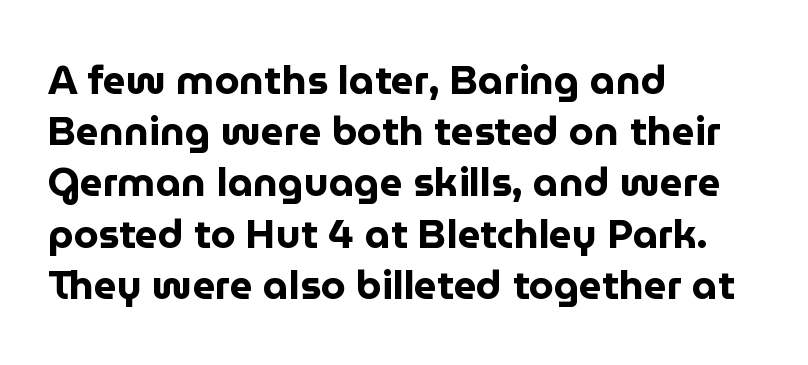
{"serif": "no", "italic": "no", "bold": "yes", "weight": "bold", "width": "normal", "stroke_contrast": "low", "x_height": "medium", "monospaced": "no", "underline": "no", "align": "left", "line_spacing": "normal", "line_spacing_ratio": 1.28, "letter_spacing": "normal", "letter_spacing_em": 0.0, "glyph_px": 40}
